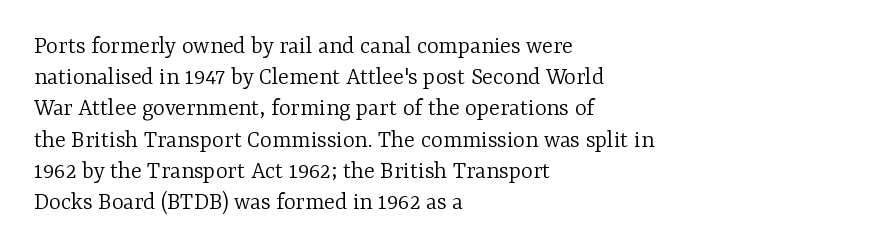
The image shows 25 px text type, upright; set left-aligned, normal line spacing (1.25x), normal letter spacing, not underlined.
